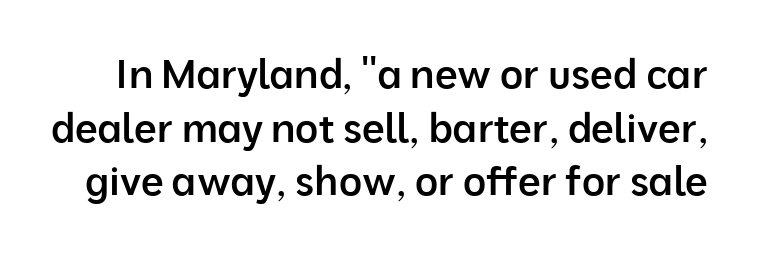
{"serif": "no", "italic": "no", "bold": "semi", "weight": "semibold", "width": "normal", "stroke_contrast": "low", "x_height": "medium", "monospaced": "no", "underline": "no", "line_spacing": "normal", "line_spacing_ratio": 1.34, "letter_spacing": "normal", "letter_spacing_em": 0.0, "glyph_px": 40}
